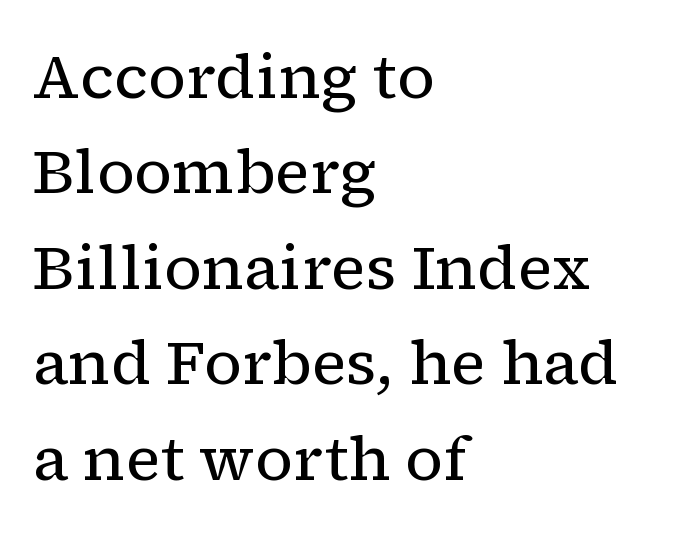
The image shows 62 px regular-weight serif type, upright; set left-aligned, normal line spacing (1.54x), normal letter spacing, not underlined; low stroke contrast and a medium x-height.
